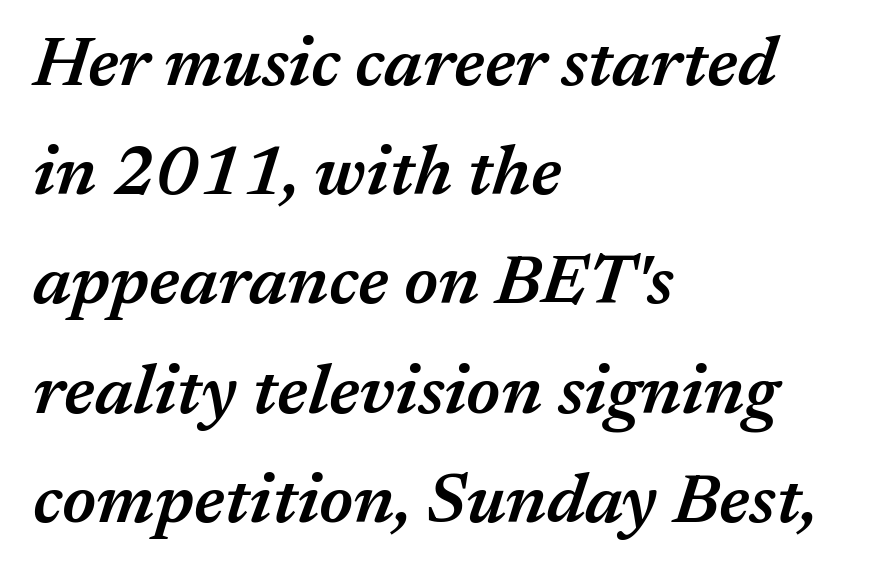
The image shows 70 px semibold type, italic (leaning right); set left-aligned, normal line spacing (1.56x), normal letter spacing, not underlined; medium stroke contrast and a medium x-height.
